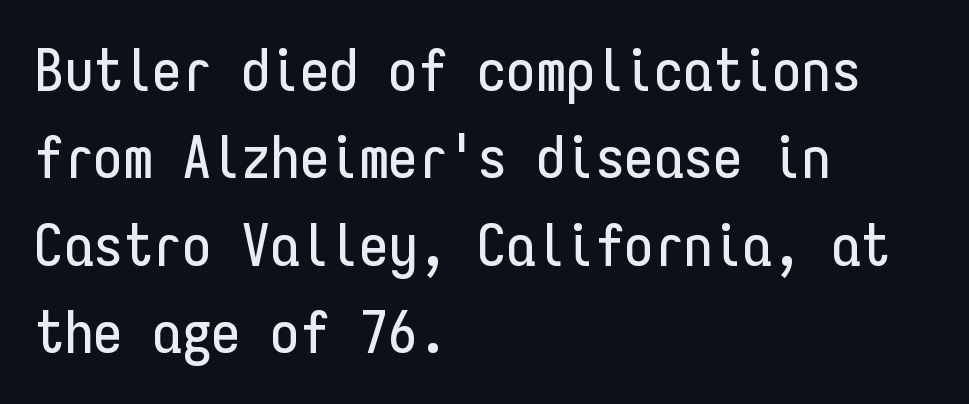
{"serif": "no", "italic": "no", "width": "condensed", "stroke_contrast": "low", "x_height": "medium", "monospaced": "yes", "underline": "no", "align": "left", "line_spacing": "normal", "line_spacing_ratio": 1.48, "letter_spacing": "normal", "letter_spacing_em": 0.0, "glyph_px": 59}
